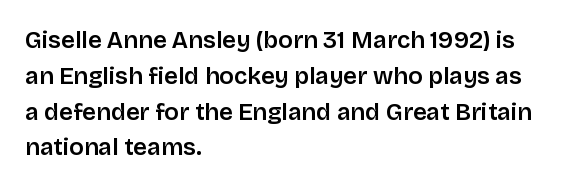
Q: Is the text italic (slanted)? A: No, it is upright.
Q: Is the text underlined? A: No.
Q: How is the paragraph aligned? A: Left-aligned.
Q: Is the spacing between letters normal or unusually wide? A: Normal.
Q: Is the spacing between lines tight, normal or loose? A: Normal.
